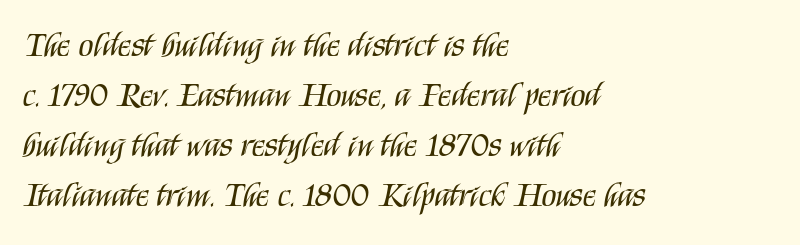
The passage is arranged the way most books set body copy — flush left. Examine the stroke ends and you'll find no serifs. Compared with a typical body face, this is equally light or lighter still.
